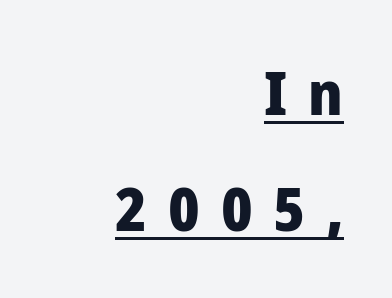
The image shows 61 px heavy sans-serif type, upright; set right-aligned, loose line spacing (1.9x), unusually wide letter spacing (+0.34 em), underlined; low stroke contrast and a medium x-height.
